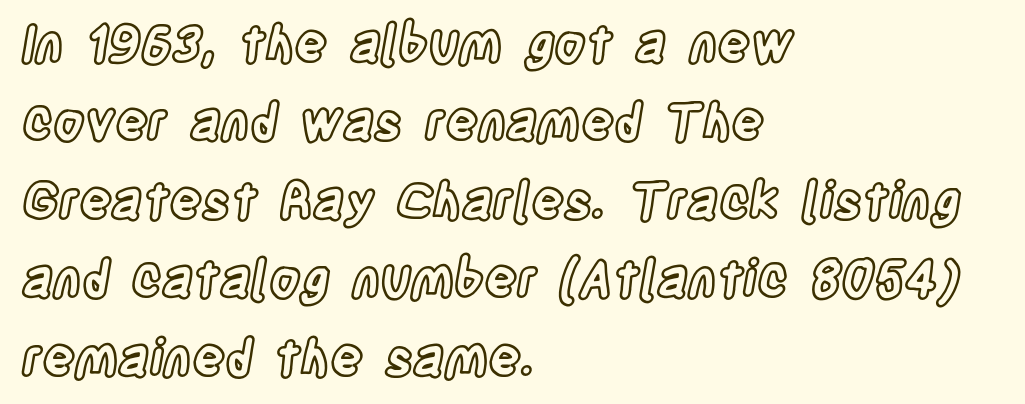
Q: Is the text italic (slanted)? A: Yes.
Q: Is the text underlined? A: No.
Q: How is the paragraph aligned? A: Left-aligned.
Q: Is the spacing between letters normal or unusually wide? A: Normal.
Q: Is the spacing between lines tight, normal or loose? A: Normal.
Q: Width (condensed, normal, or wide)? A: Condensed.
Q: x-height? A: Large.
Q: Monospaced? A: No.
